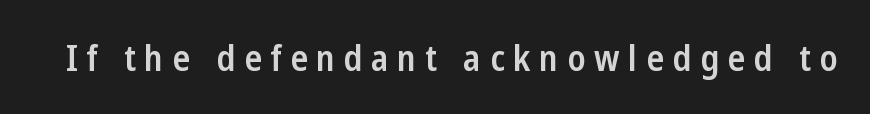
The image shows 36 px semibold, condensed sans-serif type, upright; set unusually wide letter spacing (+0.24 em), not underlined; low stroke contrast and a medium x-height.
